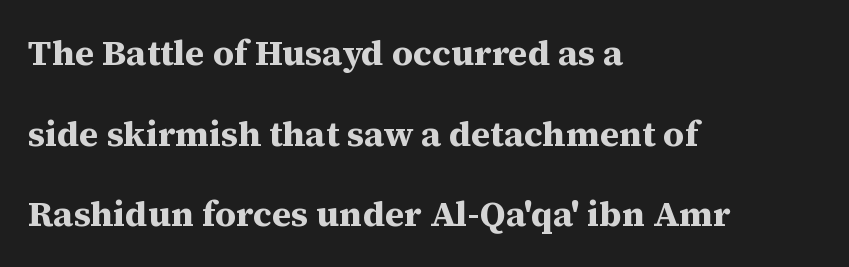
The image shows 36 px bold serif type, upright; set left-aligned, loose line spacing (2.24x), normal letter spacing, not underlined; medium stroke contrast and a medium x-height.
